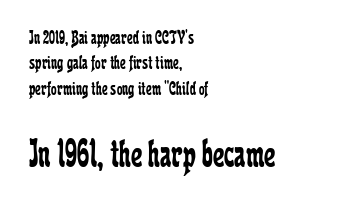
The image shows 40 px regular-weight, condensed serif type, upright; set left-aligned, normal line spacing (1.27x), normal letter spacing, not underlined; the second (bottom) block is 2.0x larger; low stroke contrast and a medium x-height.
